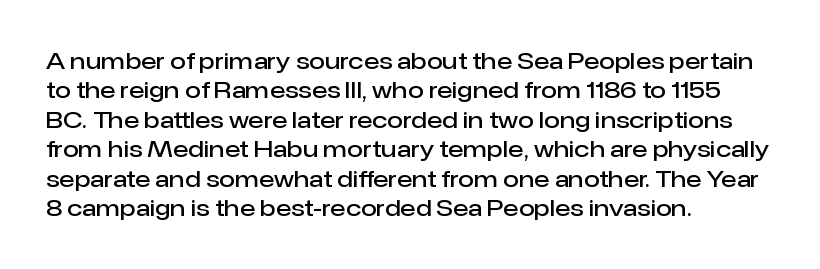
All the whitespace from short lines collects on the right. You could call the tracking neutral — neither tight nor loose. The axis of the letterforms is exactly vertical. Honestly, there is no underline to notice here at all.
